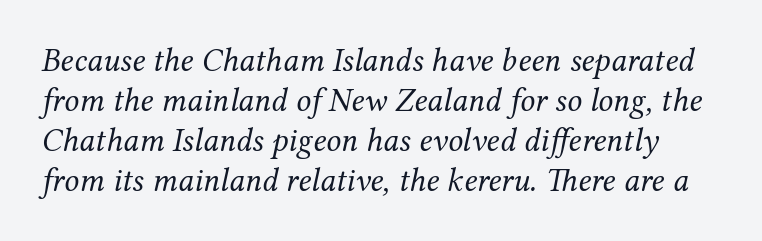
Q: Is the text bold? A: No.
Q: Is the text italic (slanted)? A: Yes, it leans right by about 12 degrees.
Q: Is the typeface a serif or a sans-serif typeface? A: Serif.
Q: Is the text underlined? A: No.
Q: Is the spacing between letters normal or unusually wide? A: Normal.
Q: Width (condensed, normal, or wide)? A: Normal.
Q: Stroke contrast? A: Medium.
Q: x-height? A: Medium.
Q: Monospaced? A: No.
